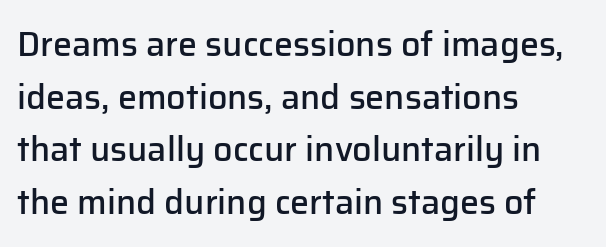
{"serif": "no", "italic": "no", "bold": "semi", "weight": "semibold", "width": "normal", "stroke_contrast": "low", "x_height": "medium", "monospaced": "no", "underline": "no", "align": "left", "line_spacing": "normal", "line_spacing_ratio": 1.55, "letter_spacing": "normal", "letter_spacing_em": 0.0, "glyph_px": 34}
